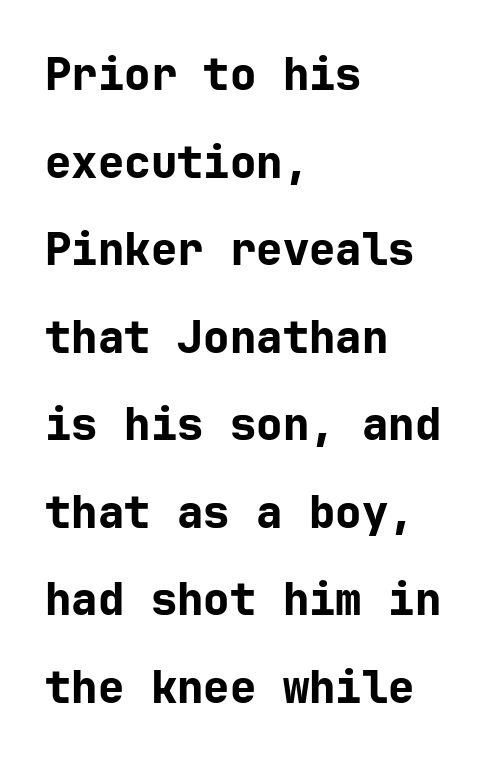
You can tell it's not italic because the verticals are truly vertical. The lines are spread far apart with generous leading. These lines are composed in type without serifs. Nothing unusual about the tracking: characters are spaced as the font intends. A full-strength bold gives these letters their thick strokes. Short and long lines alike share a common starting point at left.
